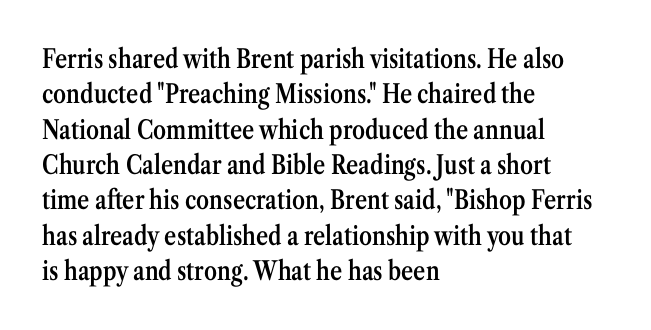
Quick note: underline off. Is the letter spacing exaggerated? No — it looks like the ordinary default. Each new line begins a customary step beneath the previous one. Its strokes are somewhat broadened, the hallmark of semibold type.
